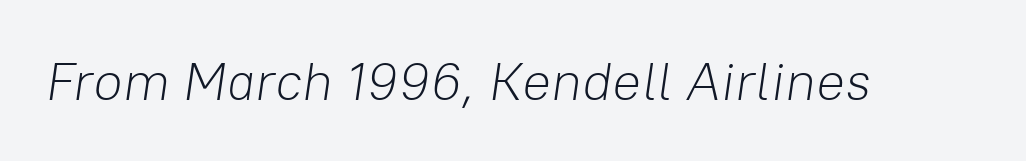
Q: Is the text bold? A: No.
Q: Is the text italic (slanted)? A: Yes, it leans right by about 8 degrees.
Q: Is the text underlined? A: No.
Q: Is the spacing between letters normal or unusually wide? A: Normal.
Q: Width (condensed, normal, or wide)? A: Normal.
Q: Stroke contrast? A: Low.
Q: x-height? A: Medium.
Q: Monospaced? A: No.
